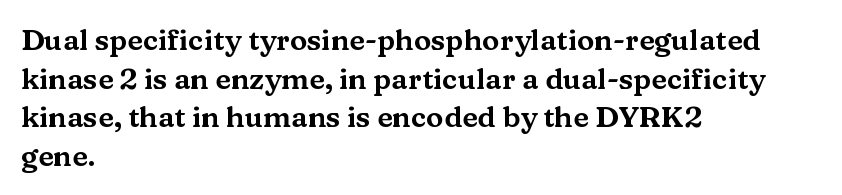
Is the letter spacing exaggerated? No — it looks like the ordinary default. Vertical strokes here are truly vertical. The gap between lines stays unmarked. These lines are rendered in a variable-pitch font. Each line starts at the same left margin while the right side varies.
